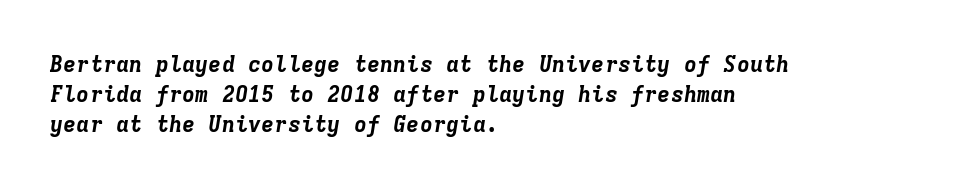
The characters look thick and weighty, a clear bold. The gap between lines stays unmarked. The rag falls on the right side of this text block. Is the letter spacing exaggerated? No — it looks like the ordinary default. This sample keeps an unexceptional amount of space between lines.
